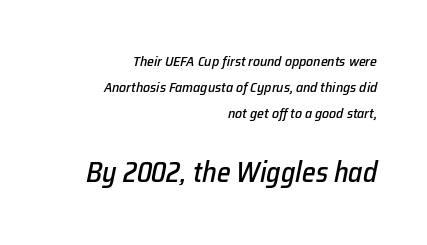
The space directly below the letters is spotless. Think of a printed novel: that variable character pitch is what you see here. The whole block is typeset with a tilt. The lower block of text is set noticeably larger than the block above it.
